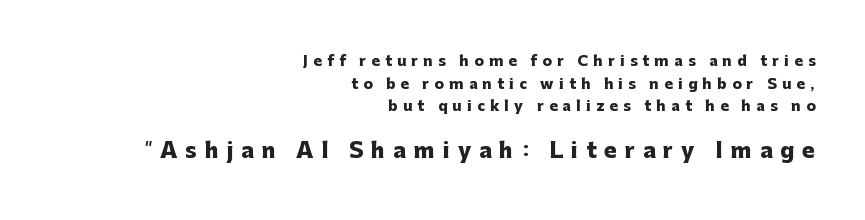
The letters stand straight up with perfectly vertical stems. Alignment: flush right. Students, observe: this is what conventionally led text looks like. In terms of weight, the rendering is a true, heavy bold. Short note: letters widely spaced. You get the small type first, then a jump to larger type.
